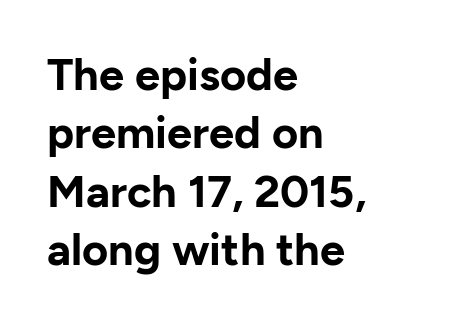
Q: Is the text bold? A: Yes.
Q: Is the text italic (slanted)? A: No, it is upright.
Q: Is the typeface a serif or a sans-serif typeface? A: Sans-serif.
Q: Is the text underlined? A: No.
Q: How is the paragraph aligned? A: Left-aligned.
Q: Is the spacing between letters normal or unusually wide? A: Normal.
Q: Is the spacing between lines tight, normal or loose? A: Normal.
Q: Width (condensed, normal, or wide)? A: Normal.
Q: Stroke contrast? A: Low.
Q: x-height? A: Medium.
Q: Monospaced? A: No.
